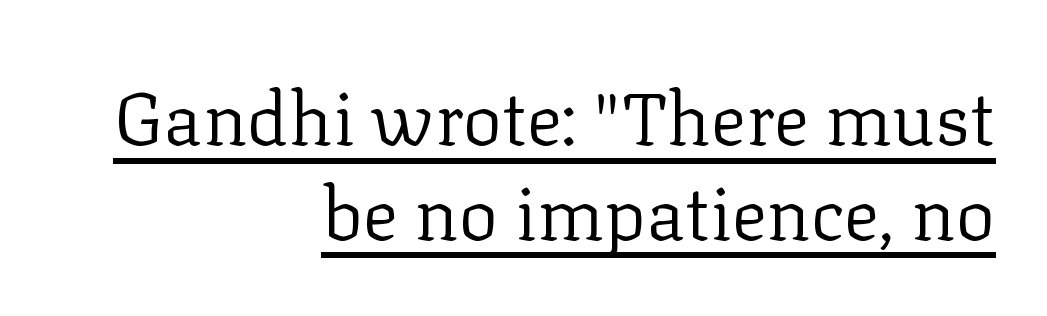
Q: Is the text bold? A: No.
Q: Is the text italic (slanted)? A: No, it is upright.
Q: Is the typeface a serif or a sans-serif typeface? A: Serif.
Q: Is the text underlined? A: Yes.
Q: How is the paragraph aligned? A: Right-aligned.
Q: Is the spacing between letters normal or unusually wide? A: Normal.
Q: Is the spacing between lines tight, normal or loose? A: Normal.
Q: Width (condensed, normal, or wide)? A: Normal.
Q: Stroke contrast? A: Low.
Q: x-height? A: Medium.
Q: Monospaced? A: No.
